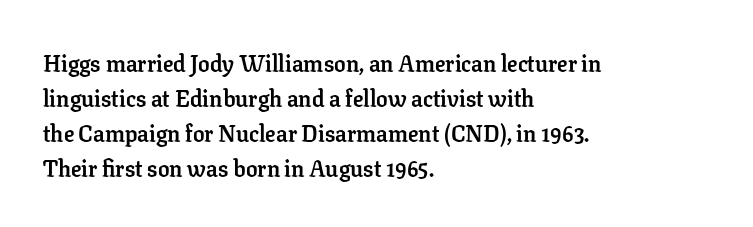
A normal amount of white space separates one row of letters from the next. The lines in this sample share a left origin and differ only in where they stop. Characters follow at the spacing the type designer built in. In terms of weight, the rendering is a true, heavy bold.
